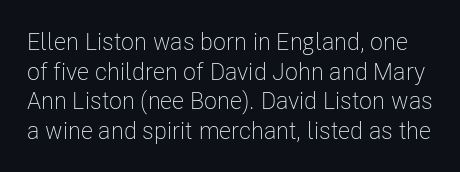
The image shows 24 px text type, upright; set line spacing 1.23x, normal letter spacing, not underlined.
